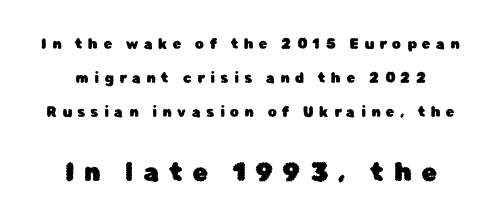
The image shows 25 px text type, upright; set loose line spacing (2.44x), unusually wide letter spacing (+0.4 em), not underlined; the second (bottom) block is 1.79x larger.
